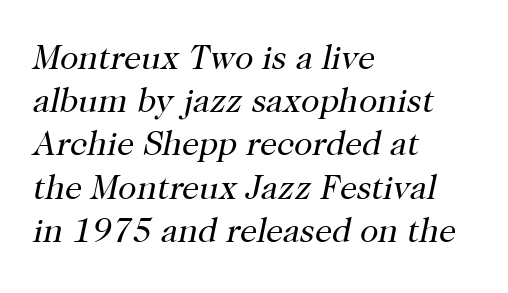
The letters advance in unequal steps, a hallmark of proportional type. Stems here are at most as thick as an everyday book face. Reading down the block, your eye returns to a fixed left position each line. Underline: absent.
